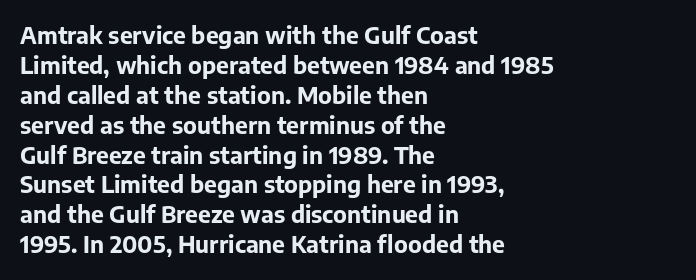
Q: Is the text bold? A: Yes.
Q: Is the text italic (slanted)? A: No, it is upright.
Q: Is the text underlined? A: No.
Q: How is the paragraph aligned? A: Left-aligned.
Q: Is the spacing between letters normal or unusually wide? A: Normal.
Q: Is the spacing between lines tight, normal or loose? A: Normal.
